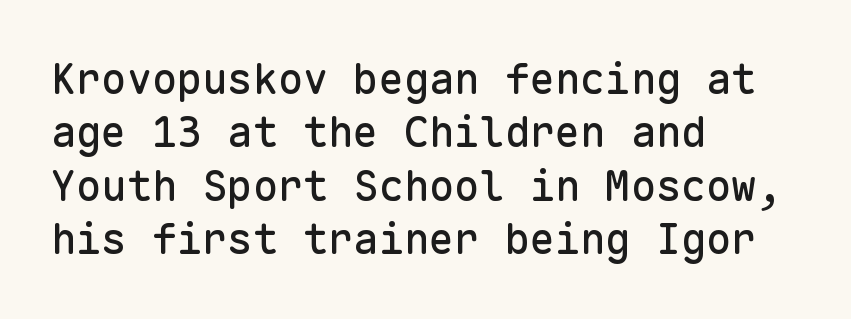
{"serif": "no", "italic": "no", "width": "normal", "stroke_contrast": "low", "x_height": "medium", "monospaced": "yes", "underline": "no", "align": "left", "line_spacing": "normal", "line_spacing_ratio": 1.27, "letter_spacing": "normal", "letter_spacing_em": 0.0, "glyph_px": 42}
